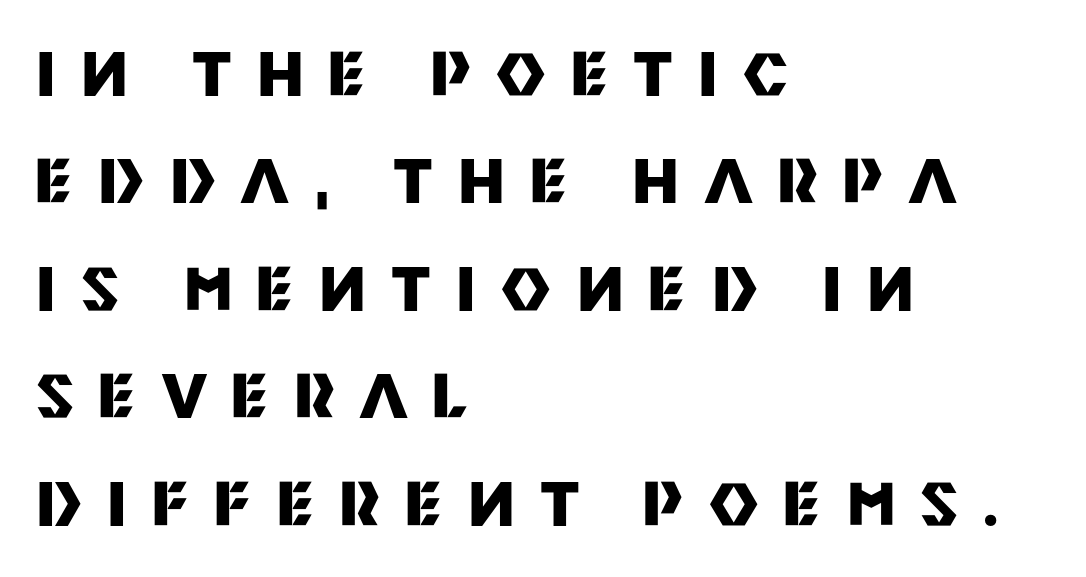
Italic: no, the glyphs are upright roman. Check the space under the baseline: it is left empty. The face used here has the dense, thick strokes of a bold. Students, note that the glyphs here are deliberately spaced far apart. The ragged edge is on the right, which tells us the setting is flush left. Is this a fixed-width face? No — the glyphs have proportional, varying widths.
